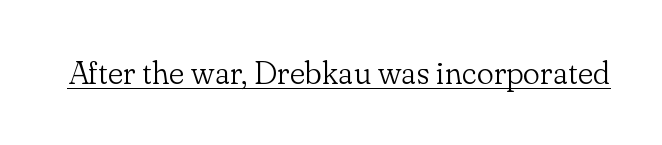
This rendering features underlined lettering. Compared with typical body copy, the letter spacing here is the same. Type style note: has serifs. Tall strokes in this sample are plumb rather than angled. Spacing verdict: proportional, widths tailored to each character. Weight: in the light-to-regular range.
